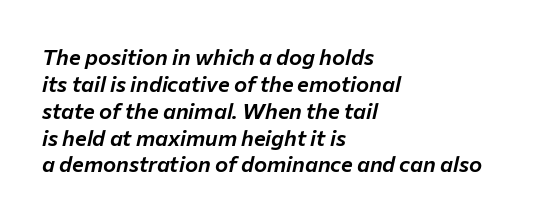
Standard letterfit; no display-style spreading of the glyphs. The zone under the glyphs is completely vacant. Characters are canted at an angle relative to the baseline's perpendicular. The text block is weighted toward the left margin, trailing off unevenly rightward.
